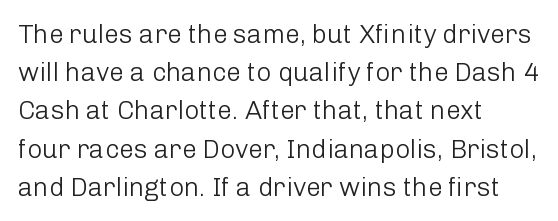
The vertical gap from one line to the next is medium. Quick note: underline off. The characters are drawn with everyday or finer stroke widths. A typesetter would mark this as roman, not italic. Caption: multi-line text, flush left, ragged right.
